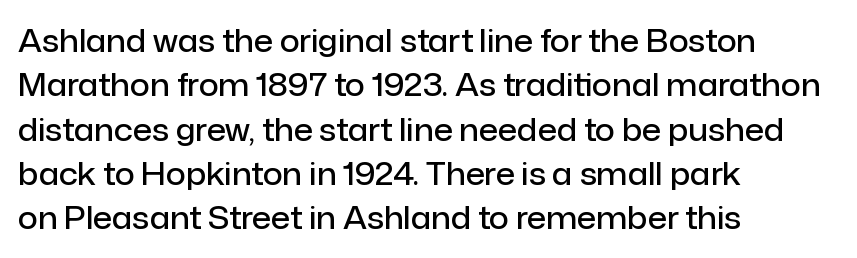
{"serif": "no", "italic": "no", "bold": "semi", "weight": "semibold", "width": "normal", "stroke_contrast": "low", "x_height": "medium", "monospaced": "no", "underline": "no", "align": "left", "line_spacing": "normal", "line_spacing_ratio": 1.43, "letter_spacing": "normal", "letter_spacing_em": 0.0, "glyph_px": 31}
